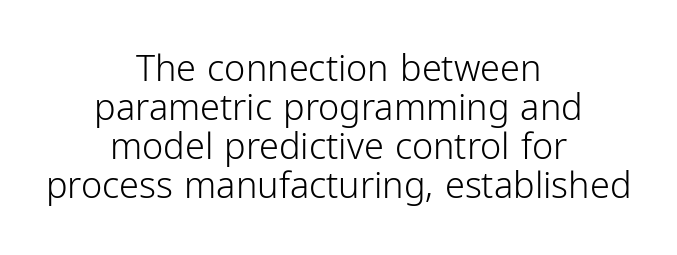
The image shows 36 px light, condensed sans-serif type, upright; set centered, tight line spacing (1.08x), normal letter spacing, not underlined; low stroke contrast and a medium x-height.
